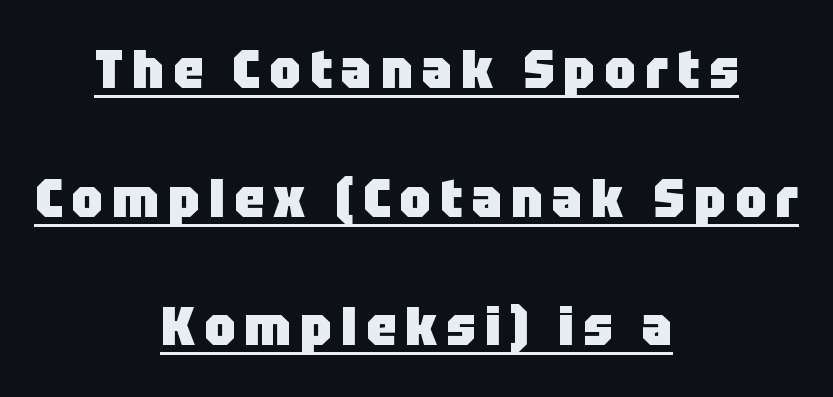
Q: Is the text bold? A: Yes.
Q: Is the text italic (slanted)? A: No, it is upright.
Q: Is the typeface a serif or a sans-serif typeface? A: Sans-serif.
Q: Is the text underlined? A: Yes.
Q: How is the paragraph aligned? A: Centered.
Q: Is the spacing between lines tight, normal or loose? A: Loose.
Q: Width (condensed, normal, or wide)? A: Normal.
Q: Stroke contrast? A: Low.
Q: x-height? A: Large.
Q: Monospaced? A: No.
